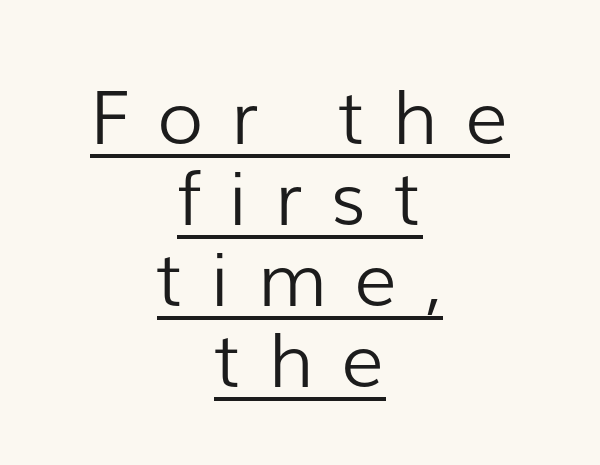
The image shows 75 px light sans-serif type, upright; set centered, tight line spacing (1.08x), unusually wide letter spacing (+0.37 em), underlined; low stroke contrast and a medium x-height.
